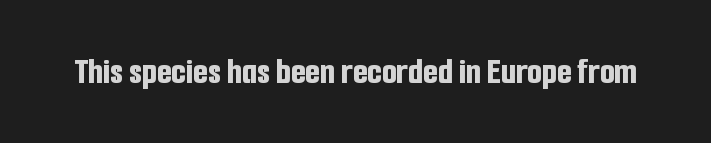
The image shows 38 px bold, condensed sans-serif type, upright; set normal letter spacing, not underlined; low stroke contrast and a medium x-height.
